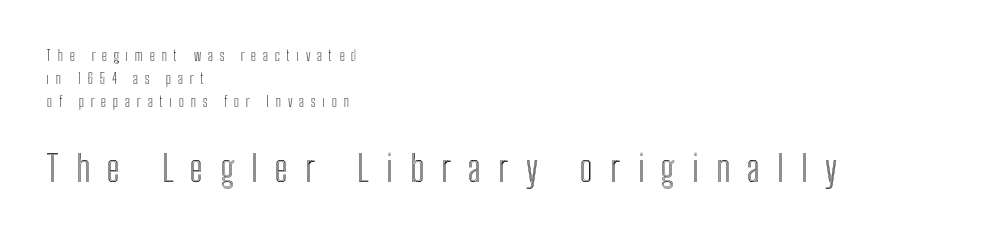
Visually the block forms a straight wall on the left and a jagged coastline on the right. Here the glyphs are tracked loosely, breaking word shapes into spaced letters. The letters advance in unequal steps, a hallmark of proportional type. Visually, the bottom section dominates because its glyphs are scaled up. Posture: upright roman. Whoever set this chose a conventional vertical rhythm.
